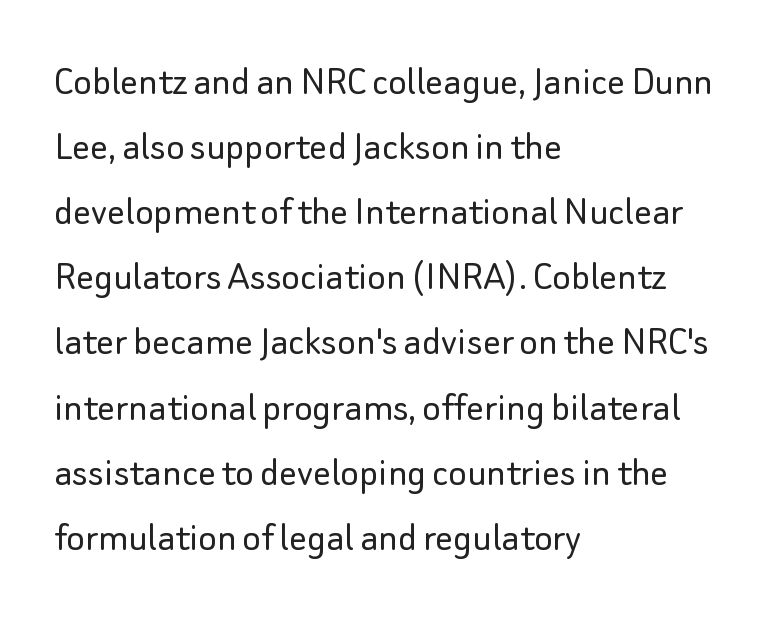
The image shows 44 px light sans-serif type, upright; set left-aligned, normal line spacing (1.48x), normal letter spacing, not underlined; low stroke contrast and a small x-height.
